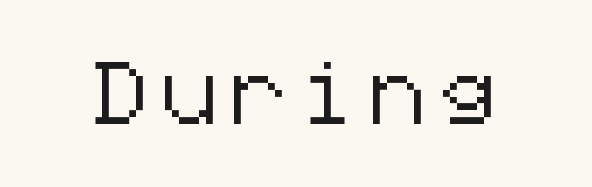
The font's upright variant was chosen for this text. Check under the words: just untouched page. You can tell from the bare stems that sans-serif type was used. The tracking jumps out immediately: characters are airy and widely separated.
